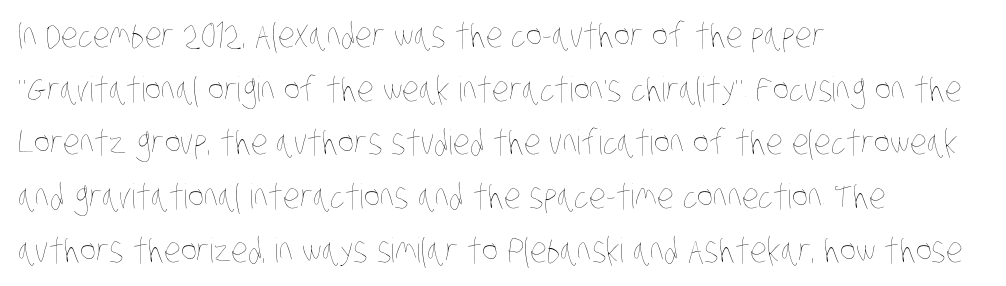
Q: Is the text bold? A: No.
Q: Is the text underlined? A: No.
Q: How is the paragraph aligned? A: Left-aligned.
Q: Is the spacing between letters normal or unusually wide? A: Normal.
Q: Is the spacing between lines tight, normal or loose? A: Normal.
Q: Width (condensed, normal, or wide)? A: Condensed.
Q: Stroke contrast? A: Low.
Q: x-height? A: Large.
Q: Monospaced? A: No.
